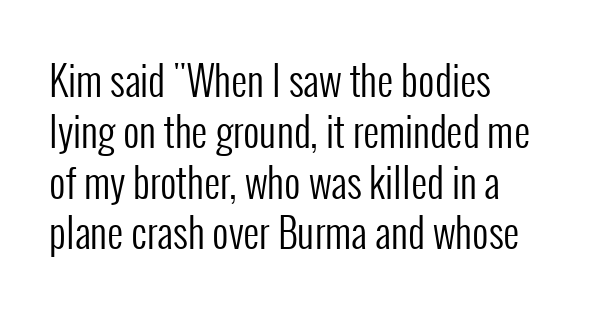
The image shows 40 px regular-weight, condensed sans-serif type, upright; set left-aligned, normal line spacing (1.27x), normal letter spacing, not underlined; low stroke contrast and a medium x-height.
